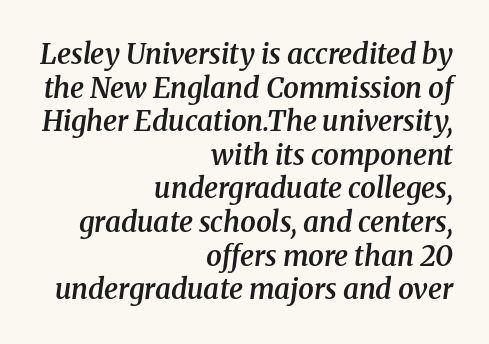
The gaps between neighbouring characters are ordinary and unremarkable. Layout note: lines flush right. A somewhat darkened texture: the type is semibold rather than bold. Check the space under the baseline: it is left empty. Varying glyph widths throughout — classic text-font behaviour.
